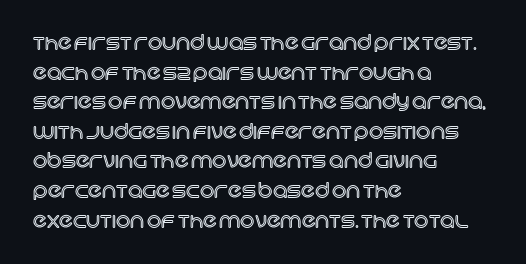
{"italic": "no", "underline": "no", "align": "left", "line_spacing": "normal", "line_spacing_ratio": 1.48, "letter_spacing": "normal", "letter_spacing_em": 0.0, "glyph_px": 20}
